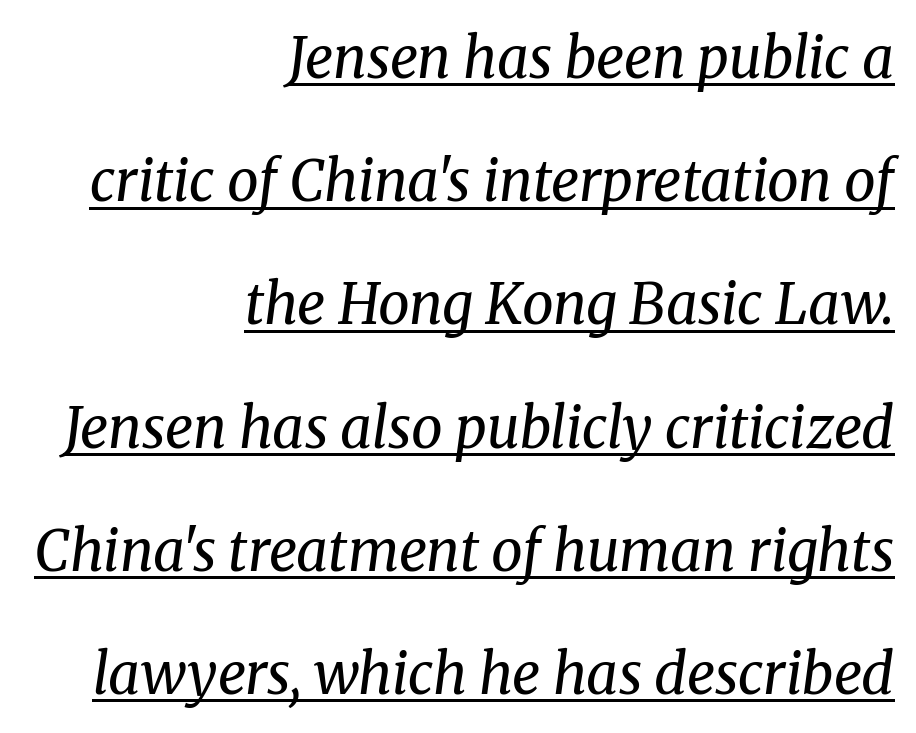
The image shows 56 px regular-weight serif type, italic (leaning right); set right-aligned, loose line spacing (2.2x), normal letter spacing, underlined; medium stroke contrast and a medium x-height.
